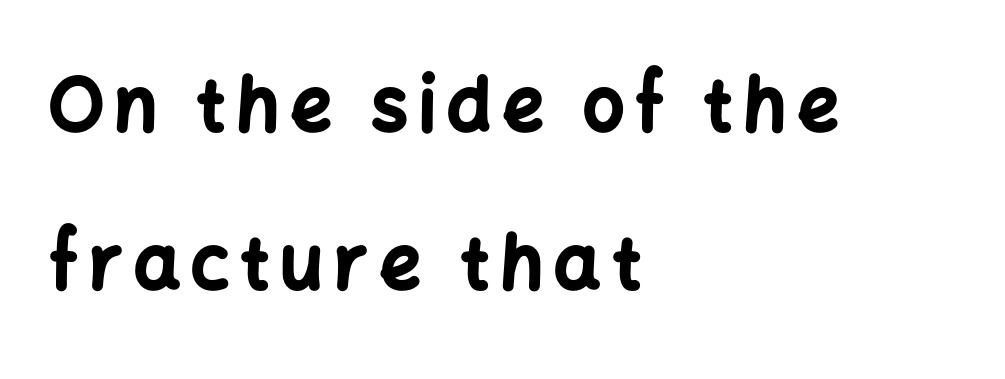
Q: Is the text bold? A: Yes.
Q: Is the text italic (slanted)? A: No, it is upright.
Q: Is the typeface a serif or a sans-serif typeface? A: Sans-serif.
Q: Is the text underlined? A: No.
Q: How is the paragraph aligned? A: Left-aligned.
Q: Is the spacing between lines tight, normal or loose? A: Loose.
Q: Width (condensed, normal, or wide)? A: Normal.
Q: Stroke contrast? A: Low.
Q: x-height? A: Medium.
Q: Monospaced? A: No.
